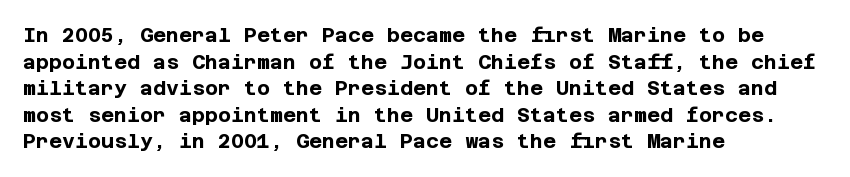
Q: Is the text bold? A: Yes.
Q: Is the text italic (slanted)? A: No, it is upright.
Q: Is the text underlined? A: No.
Q: How is the paragraph aligned? A: Left-aligned.
Q: Is the spacing between letters normal or unusually wide? A: Normal.
Q: Is the spacing between lines tight, normal or loose? A: Normal.
